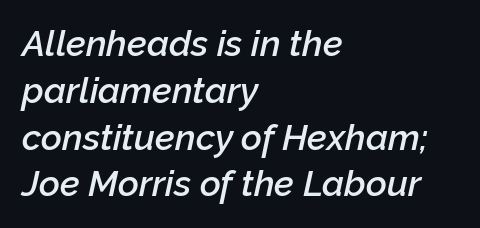
{"italic": "yes", "lean": "right", "slant_degrees": 12, "bold": "semi", "weight": "semibold", "width": "normal", "stroke_contrast": "low", "x_height": "medium", "monospaced": "no", "underline": "no", "align": "left", "line_spacing": "normal", "line_spacing_ratio": 1.3, "letter_spacing": "normal", "letter_spacing_em": 0.0, "glyph_px": 36}
